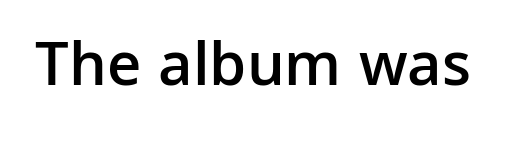
Examine the stroke ends and you'll find no serifs. Look at the stroke-to-counter ratio: somewhat heavy, a semibold. The strip under each line holds only bare page. Characters follow at the spacing the type designer built in. Rendered with straight, roman letterforms. The face used here is proportionally spaced, like ordinary book or web type.
